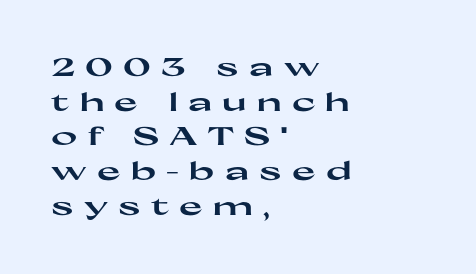
{"italic": "no", "bold": "yes", "underline": "no", "align": "left", "line_spacing": "normal", "line_spacing_ratio": 1.39, "letter_spacing": "wide", "letter_spacing_em": 0.41, "glyph_px": 25}
